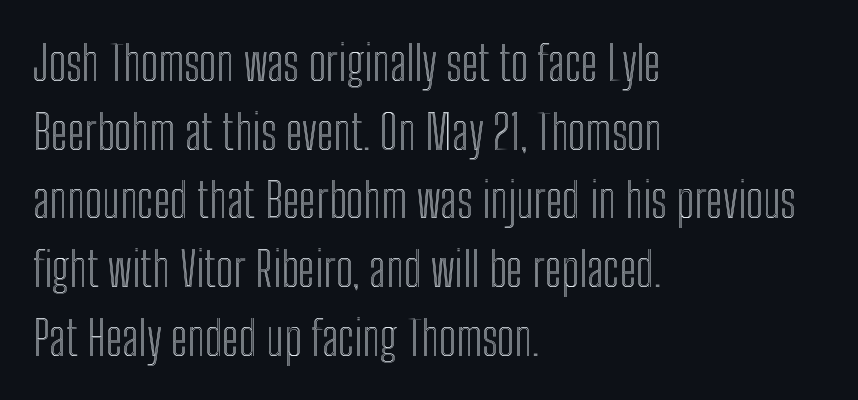
{"italic": "no", "width": "condensed", "x_height": "medium", "monospaced": "no", "underline": "no", "align": "left", "line_spacing": "normal", "line_spacing_ratio": 1.43, "letter_spacing": "normal", "letter_spacing_em": 0.0, "glyph_px": 48}
